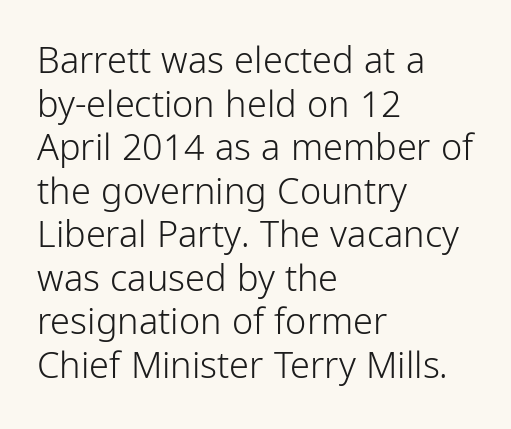
Q: Is the text bold? A: No.
Q: Is the text italic (slanted)? A: No, it is upright.
Q: Is the typeface a serif or a sans-serif typeface? A: Sans-serif.
Q: Is the text underlined? A: No.
Q: How is the paragraph aligned? A: Left-aligned.
Q: Is the spacing between letters normal or unusually wide? A: Normal.
Q: Width (condensed, normal, or wide)? A: Condensed.
Q: Stroke contrast? A: Low.
Q: x-height? A: Medium.
Q: Monospaced? A: No.
